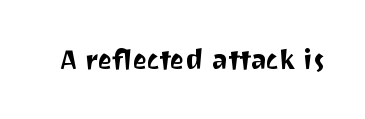
This rendering leaves character spacing at its baseline value. Has an underline been added? It has not. No italicization has been applied; the sample stays upright.
